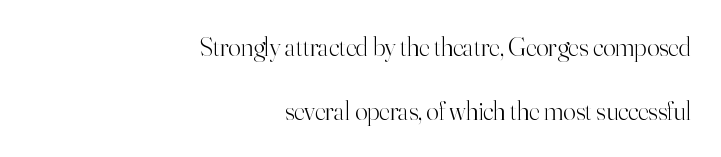
The image shows 26 px text type, upright; set right-aligned, loose line spacing (2.45x), normal letter spacing, not underlined.
